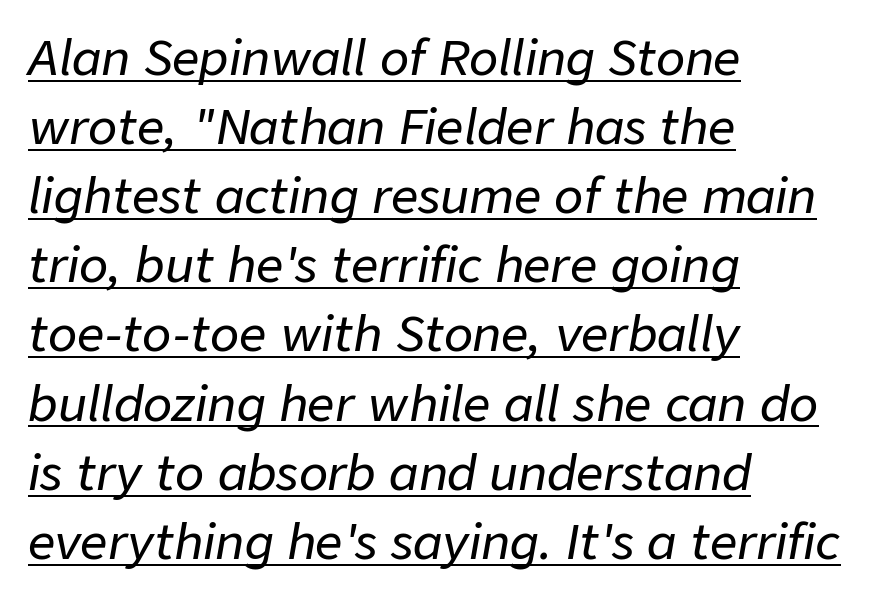
Honestly, the letter spacing is just normal — you wouldn't notice it. Quick note: underline on. Characters are canted at an angle relative to the baseline's perpendicular. The setting favours the left margin, as ordinary paragraphs usually do.
